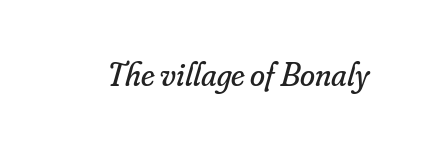
Stems and bowls with no extra thickness — not bold. Looks like regular typesetting: each glyph gets only the width it needs. Underline: absent. Look at the bottom of the vertical strokes: they flare into serifs here.
